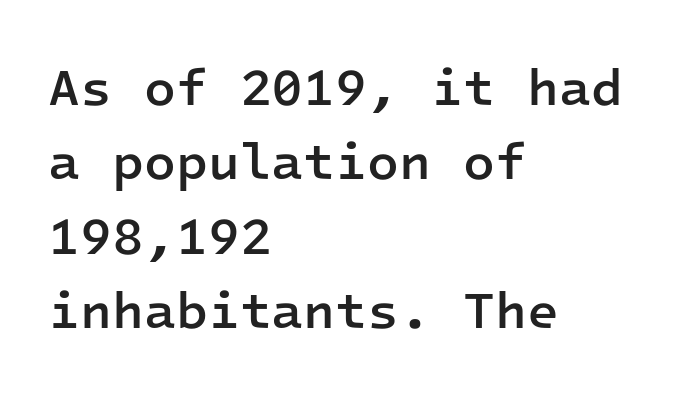
{"serif": "no", "italic": "no", "bold": "semi", "weight": "semibold", "width": "normal", "stroke_contrast": "low", "x_height": "medium", "monospaced": "yes", "underline": "no", "align": "left", "line_spacing": "normal", "line_spacing_ratio": 1.43, "letter_spacing": "normal", "letter_spacing_em": 0.0, "glyph_px": 52}
